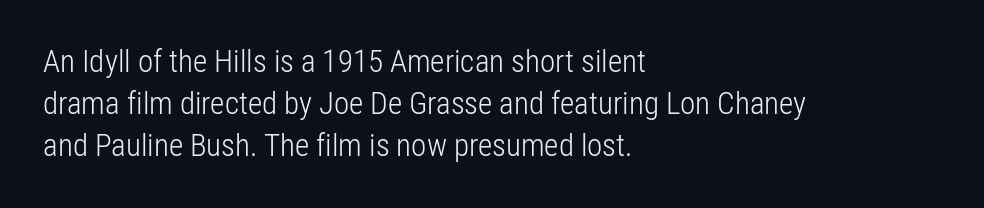
{"serif": "no", "italic": "no", "bold": "no", "weight": "light", "width": "condensed", "stroke_contrast": "low", "x_height": "medium", "monospaced": "no", "underline": "no", "align": "left", "line_spacing": "normal", "line_spacing_ratio": 1.36, "letter_spacing": "normal", "letter_spacing_em": 0.0, "glyph_px": 31}
